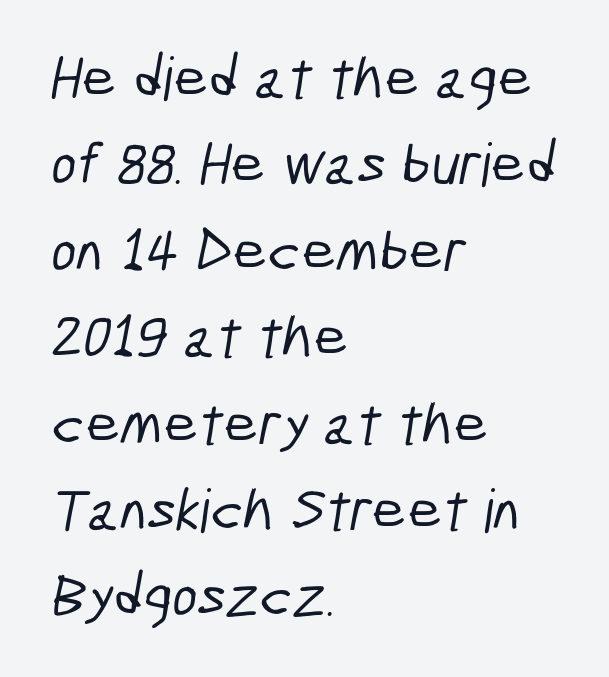
Is there much room between lines? A standard amount, neither cramped nor airy. There is no visible air inserted between adjacent glyphs. Stroke terminals: plain, sans-serif. Varying glyph widths throughout — classic text-font behaviour. Where is the straight margin? On the left.
